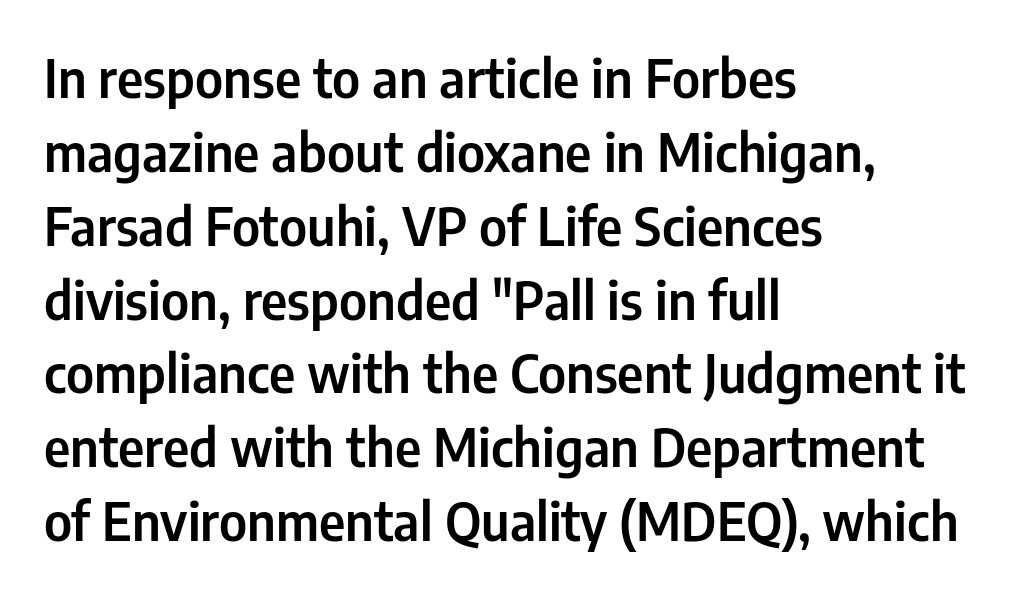
Where is the straight margin? On the left. Observe the ordinary spacing: letters are neighbours, not strangers. Are there feet on the stems? There aren't — it's a sans. Any mark beneath the type? The region is blank. The space between consecutive lines is moderate.
